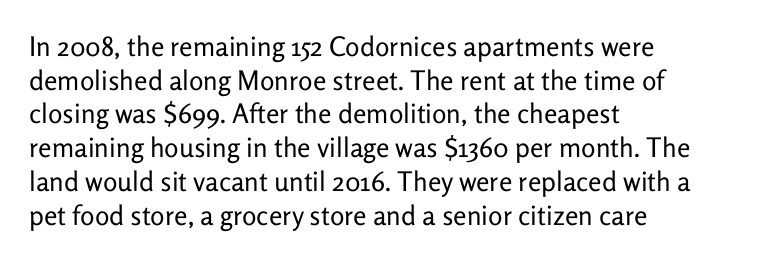
Q: Is the text bold? A: No.
Q: Is the text italic (slanted)? A: No, it is upright.
Q: Is the text underlined? A: No.
Q: How is the paragraph aligned? A: Left-aligned.
Q: Is the spacing between letters normal or unusually wide? A: Normal.
Q: Is the spacing between lines tight, normal or loose? A: Normal.
